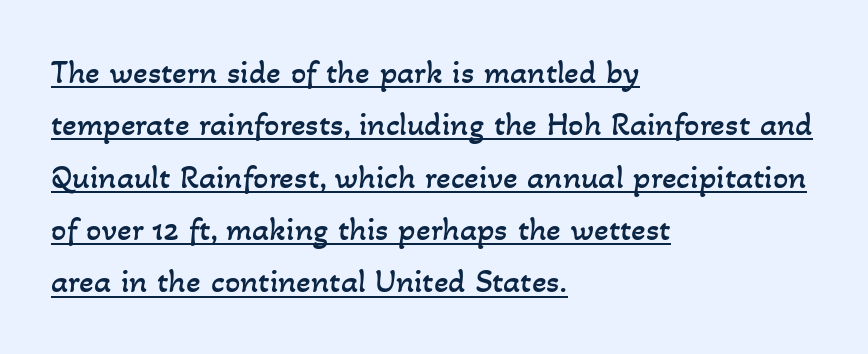
The image shows 34 px regular-weight type; set left-aligned, normal line spacing (1.54x), normal letter spacing, underlined; low stroke contrast and a small x-height.
